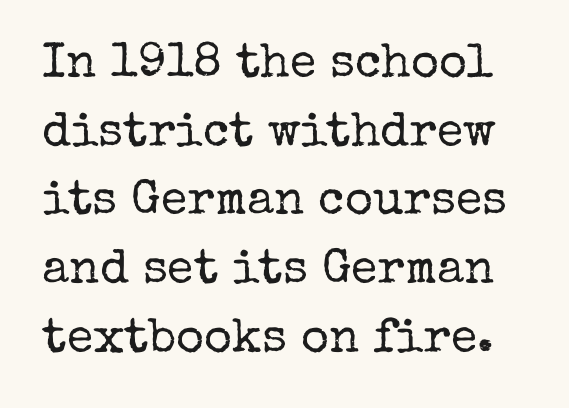
The image shows 48 px regular-weight serif type, upright; set normal line spacing (1.43x), normal letter spacing, not underlined; low stroke contrast and a medium x-height.
